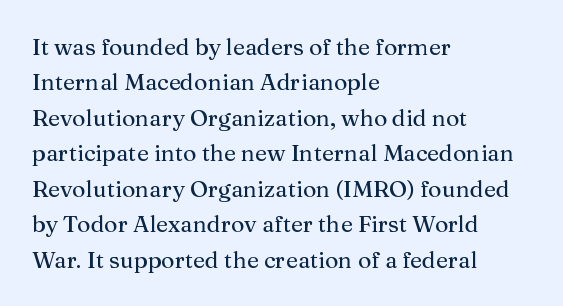
The image shows 23 px text type, upright; set left-aligned, normal line spacing (1.54x), normal letter spacing, not underlined.
